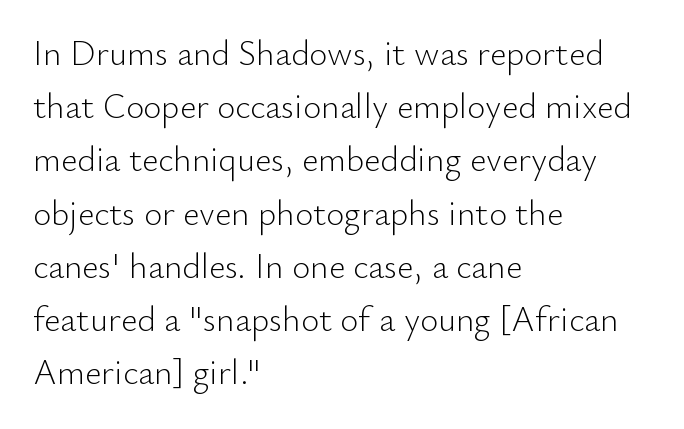
Q: Is the text bold? A: No.
Q: Is the text italic (slanted)? A: No, it is upright.
Q: Is the typeface a serif or a sans-serif typeface? A: Sans-serif.
Q: Is the text underlined? A: No.
Q: How is the paragraph aligned? A: Left-aligned.
Q: Is the spacing between letters normal or unusually wide? A: Normal.
Q: Is the spacing between lines tight, normal or loose? A: Normal.
Q: Width (condensed, normal, or wide)? A: Normal.
Q: Stroke contrast? A: Low.
Q: x-height? A: Small.
Q: Monospaced? A: No.
